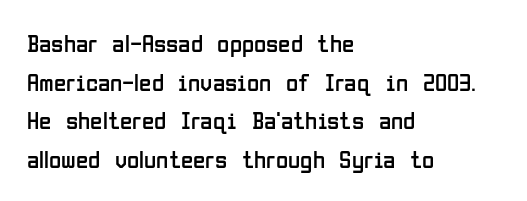
Q: Is the text bold? A: No.
Q: Is the text italic (slanted)? A: No, it is upright.
Q: Is the text underlined? A: No.
Q: How is the paragraph aligned? A: Left-aligned.
Q: Is the spacing between letters normal or unusually wide? A: Normal.
Q: Is the spacing between lines tight, normal or loose? A: Normal.
